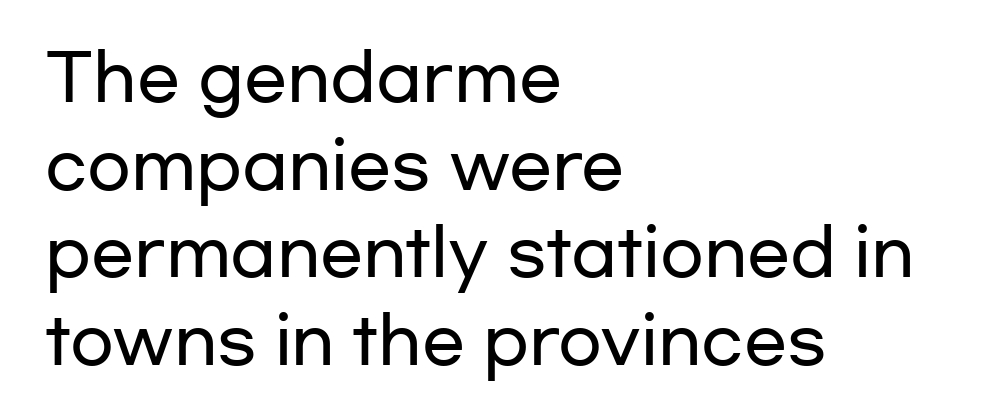
{"serif": "no", "italic": "no", "width": "wide", "stroke_contrast": "low", "x_height": "medium", "monospaced": "no", "underline": "no", "align": "left", "line_spacing": "normal", "line_spacing_ratio": 1.37, "letter_spacing": "normal", "letter_spacing_em": 0.0, "glyph_px": 64}
